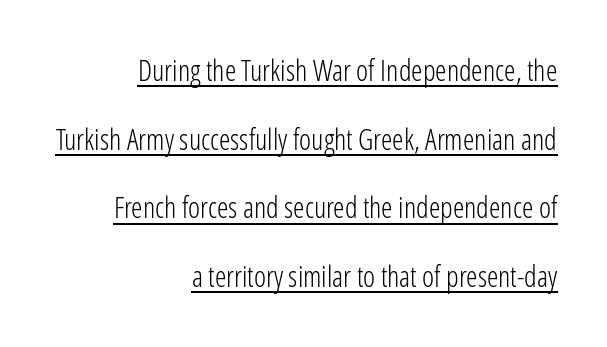
Look at the bottom of the vertical strokes: they stop flat, with no serifs. Every character sits straight up, as roman type does. Ink coverage per letter is moderate at most. Line endings align vertically; line beginnings do not.
